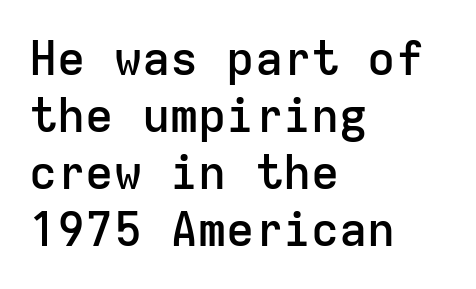
The image shows 47 px semibold sans-serif type, upright, monospaced; set left-aligned, line spacing 1.21x, normal letter spacing, not underlined; low stroke contrast and a medium x-height.
